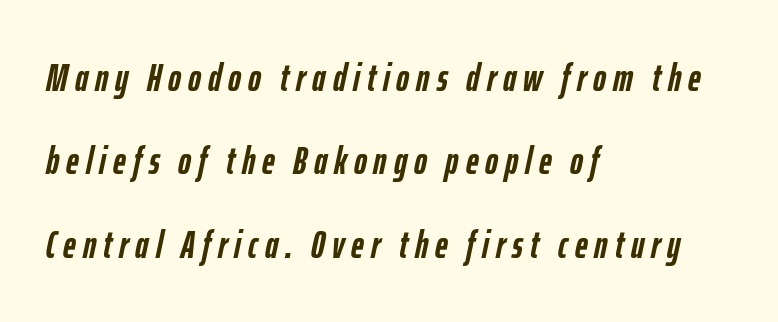
This sample trades compactness for vertical openness between lines. Descenders are the only things crossing below the line. As a designer I'd log this as weight 700, bold. Line beginnings align vertically; line endings do not. Varying glyph widths throughout — classic text-font behaviour. Would a proofreader flag this as italicized? Yes.
